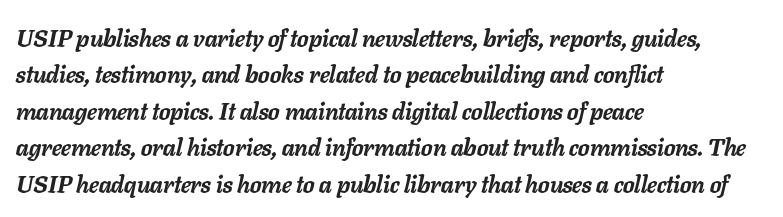
{"italic": "yes", "lean": "right", "slant_degrees": 11, "bold": "yes", "underline": "no", "align": "left", "line_spacing": "normal", "line_spacing_ratio": 1.52, "letter_spacing": "normal", "letter_spacing_em": 0.0, "glyph_px": 24}
